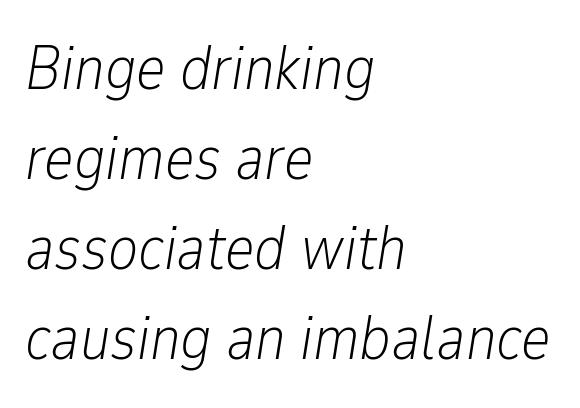
{"italic": "yes", "lean": "right", "slant_degrees": 9, "bold": "no", "weight": "light", "width": "condensed", "stroke_contrast": "low", "x_height": "medium", "monospaced": "no", "underline": "no", "align": "left", "line_spacing": "normal", "line_spacing_ratio": 1.43, "letter_spacing": "normal", "letter_spacing_em": 0.0, "glyph_px": 63}
